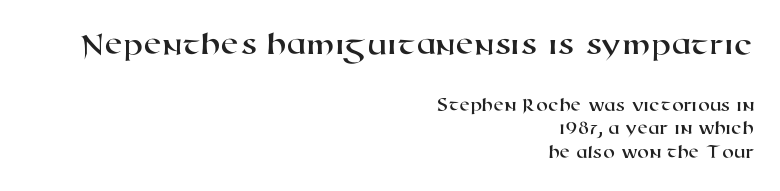
{"serif": "no", "width": "wide", "stroke_contrast": "high", "x_height": "medium", "monospaced": "no", "underline": "no", "align": "right", "line_spacing": "normal", "line_spacing_ratio": 1.25, "letter_spacing": "normal", "letter_spacing_em": 0.0, "larger_block": "first", "size_ratio": 1.74, "glyph_px": 33}
